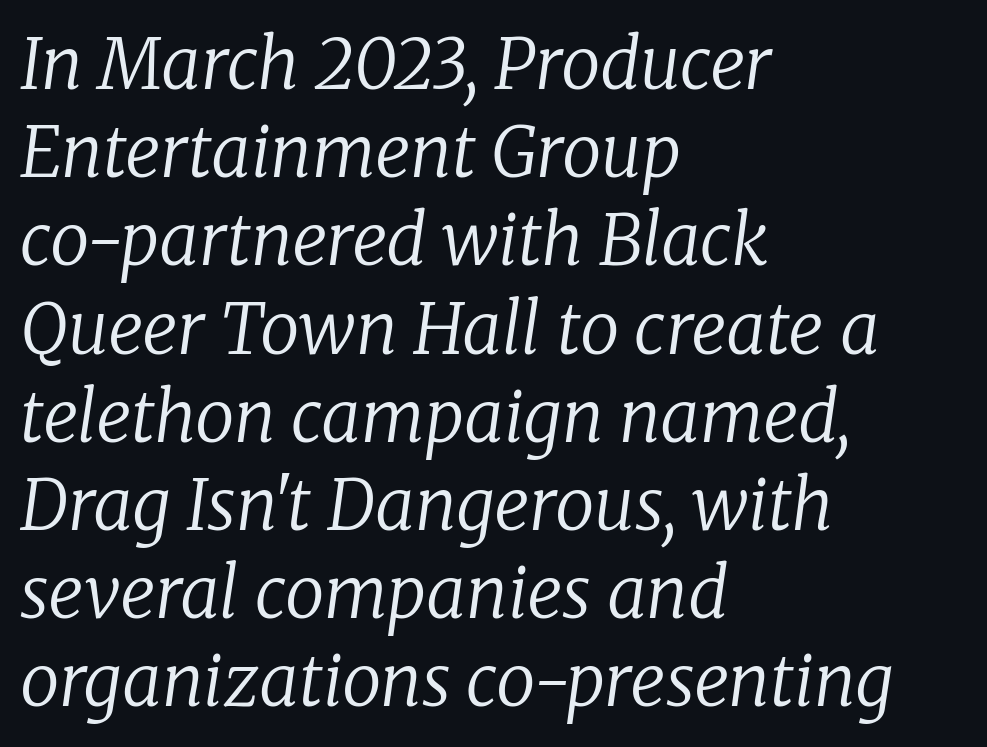
Stroke mass is kept to a normal reading level or below. The foot of each line stays bare and open. Slant detected: the letters are inclined. Is the letter spacing exaggerated? No — it looks like the ordinary default.
